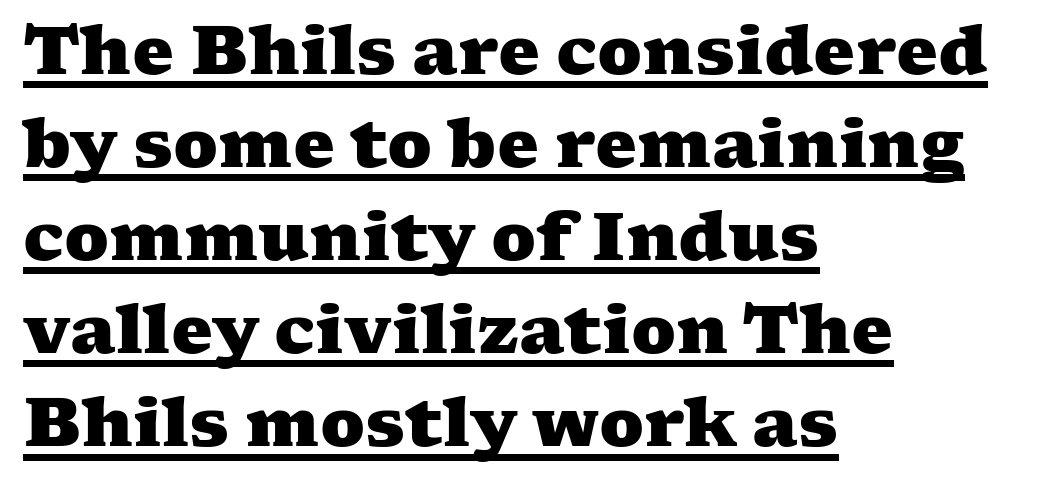
The image shows 66 px heavy, wide serif type; set left-aligned, normal line spacing (1.41x), normal letter spacing, underlined; medium stroke contrast and a medium x-height.
